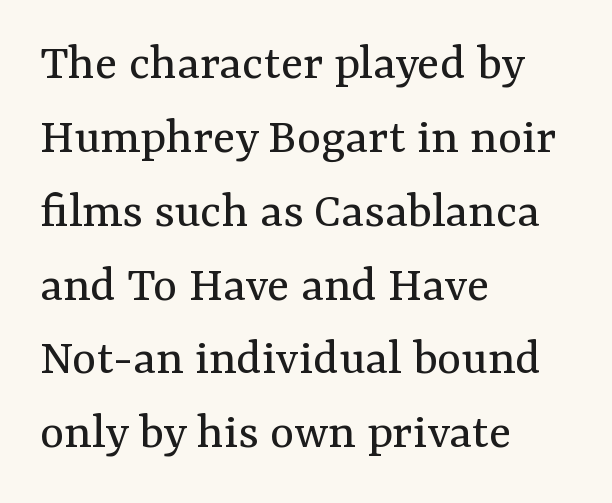
{"serif": "yes", "italic": "no", "bold": "no", "weight": "regular", "width": "normal", "stroke_contrast": "medium", "x_height": "medium", "monospaced": "no", "underline": "no", "align": "left", "line_spacing": "normal", "line_spacing_ratio": 1.42, "letter_spacing": "normal", "letter_spacing_em": 0.0, "glyph_px": 52}
